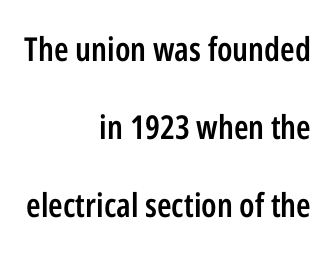
The image shows 33 px semibold, condensed sans-serif type, upright; set right-aligned, loose line spacing (2.36x), normal letter spacing, not underlined; low stroke contrast and a medium x-height.
